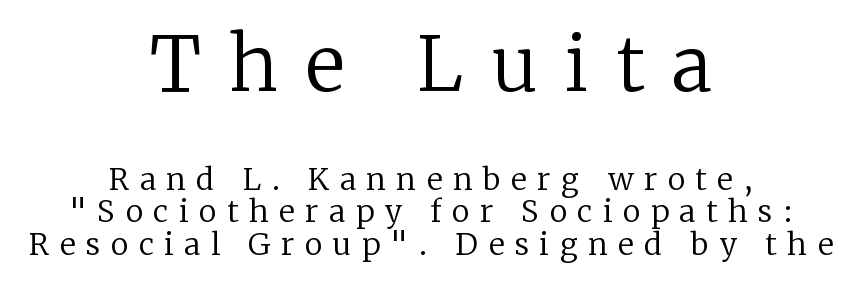
Q: Is the text bold? A: No.
Q: Is the text italic (slanted)? A: No, it is upright.
Q: Is the typeface a serif or a sans-serif typeface? A: Serif.
Q: Is the text underlined? A: No.
Q: How is the paragraph aligned? A: Centered.
Q: Is the spacing between letters normal or unusually wide? A: Unusually wide.
Q: Is the spacing between lines tight, normal or loose? A: Tight.
Q: Which block of text is set in a larger size, the first (top) or the second (bottom)? A: The first (top) one.
Q: Width (condensed, normal, or wide)? A: Normal.
Q: Stroke contrast? A: Low.
Q: x-height? A: Medium.
Q: Monospaced? A: No.
